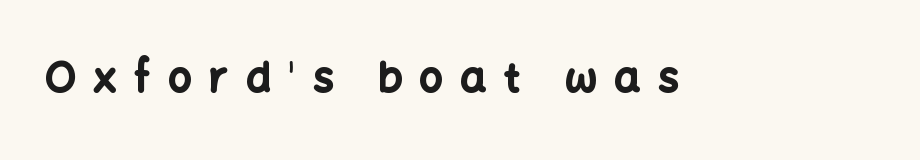
{"serif": "no", "italic": "no", "bold": "yes", "weight": "bold", "width": "normal", "stroke_contrast": "low", "x_height": "medium", "monospaced": "no", "underline": "no", "letter_spacing": "wide", "letter_spacing_em": 0.43, "glyph_px": 41}
